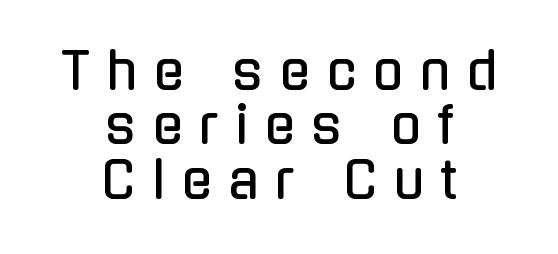
The image shows 50 px condensed sans-serif type, upright; set centered, tight line spacing (1.09x), unusually wide letter spacing (+0.33 em), not underlined; low stroke contrast and a medium x-height.
